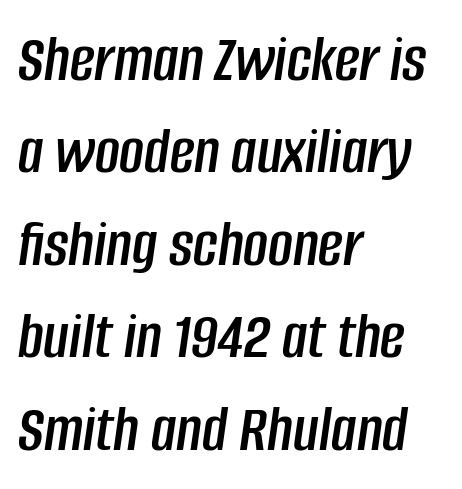
These lines sit exactly where default settings would place them. Designer's note — italics engaged. Visually the block forms a straight wall on the left and a jagged coastline on the right. Each word holds together tightly as a unit, with standard inter-letter gaps. Decoration check: the copy has no underline. Here the designer chose a conventional face with non-uniform glyph widths.
